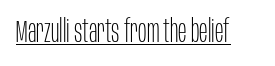
Q: Is the text bold? A: No.
Q: Is the text italic (slanted)? A: No, it is upright.
Q: Is the typeface a serif or a sans-serif typeface? A: Sans-serif.
Q: Is the text underlined? A: Yes.
Q: Is the spacing between letters normal or unusually wide? A: Normal.
Q: Width (condensed, normal, or wide)? A: Condensed.
Q: Stroke contrast? A: Low.
Q: x-height? A: Large.
Q: Monospaced? A: No.
